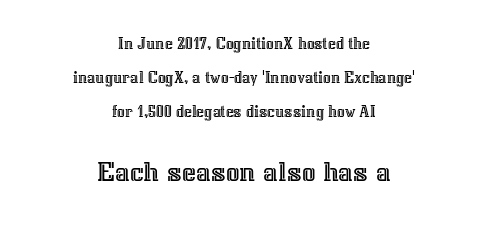
Q: Is the text italic (slanted)? A: No, it is upright.
Q: Is the text underlined? A: No.
Q: How is the paragraph aligned? A: Centered.
Q: Is the spacing between letters normal or unusually wide? A: Normal.
Q: Is the spacing between lines tight, normal or loose? A: Loose.
Q: Which block of text is set in a larger size, the first (top) or the second (bottom)? A: The second (bottom) one.
Q: Width (condensed, normal, or wide)? A: Normal.
Q: x-height? A: Medium.
Q: Monospaced? A: No.
